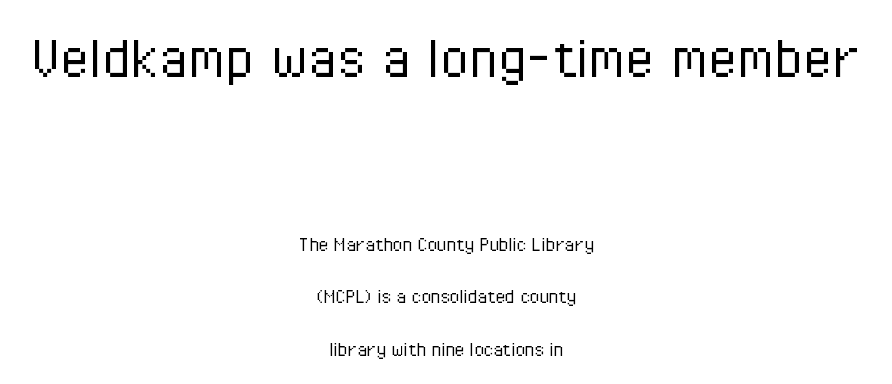
Character widths vary here, with narrow letters taking less room than wide ones. Style check: upright. There is no visible air inserted between adjacent glyphs. Vertical stems look standard width or narrower in stroke. Whoever set this chose breathing room over compactness in the vertical rhythm. This is sans-serif lettering, the kind often seen on screens and signage.
